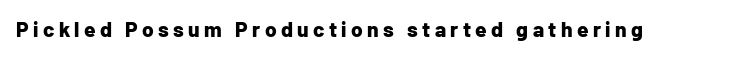
{"italic": "no", "bold": "yes", "underline": "no", "letter_spacing": "wide", "letter_spacing_em": 0.21, "glyph_px": 21}
